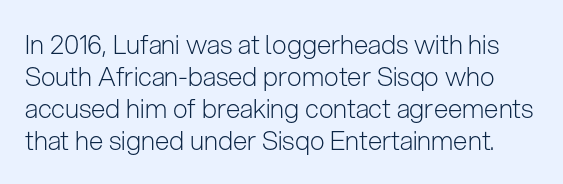
{"italic": "no", "bold": "no", "underline": "no", "line_spacing_ratio": 1.23, "letter_spacing": "normal", "letter_spacing_em": 0.0, "glyph_px": 26}
